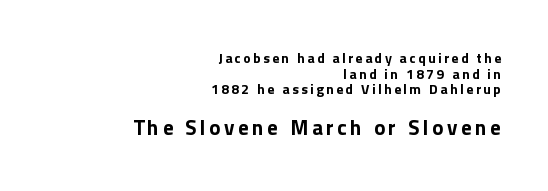
Q: Is the text bold? A: Yes.
Q: Is the text italic (slanted)? A: No, it is upright.
Q: Is the text underlined? A: No.
Q: How is the paragraph aligned? A: Right-aligned.
Q: Is the spacing between lines tight, normal or loose? A: Tight.
Q: Which block of text is set in a larger size, the first (top) or the second (bottom)? A: The second (bottom) one.
